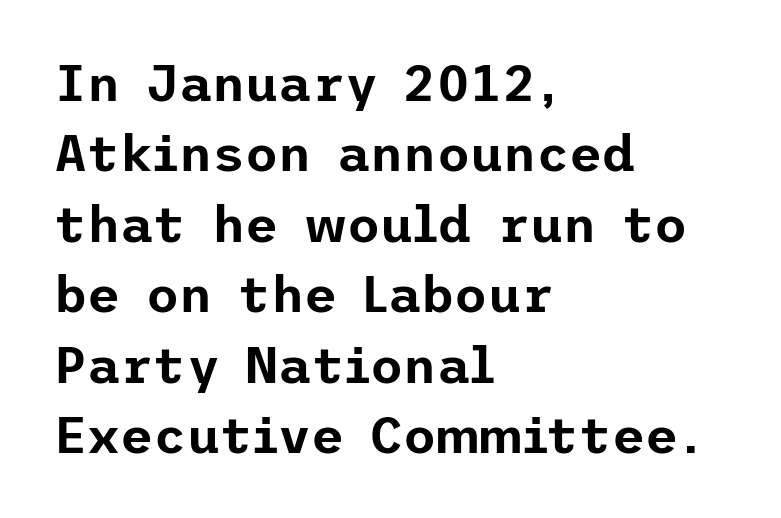
The image shows 51 px sans-serif type, upright; set left-aligned, normal line spacing (1.38x), normal letter spacing, not underlined; low stroke contrast and a medium x-height.
